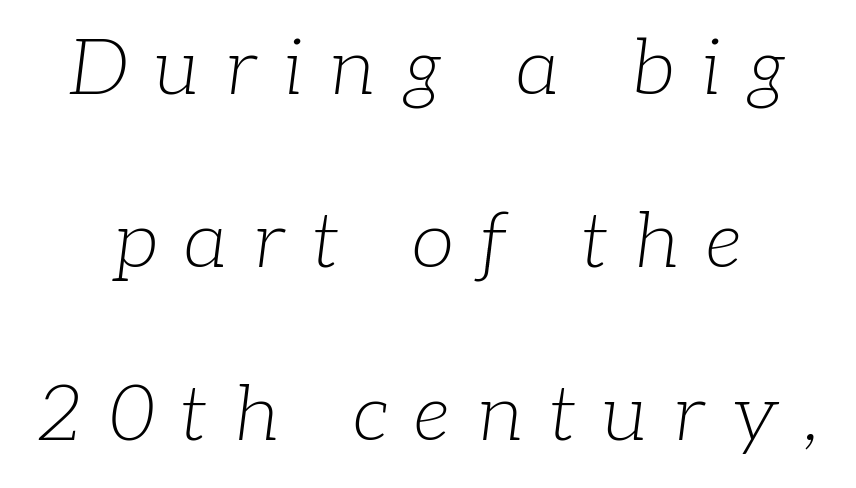
Q: Is the text bold? A: No.
Q: Is the text italic (slanted)? A: Yes, it leans right by about 7 degrees.
Q: Is the typeface a serif or a sans-serif typeface? A: Serif.
Q: Is the text underlined? A: No.
Q: Is the spacing between letters normal or unusually wide? A: Unusually wide.
Q: Is the spacing between lines tight, normal or loose? A: Loose.
Q: Width (condensed, normal, or wide)? A: Normal.
Q: Stroke contrast? A: Low.
Q: x-height? A: Medium.
Q: Monospaced? A: No.
